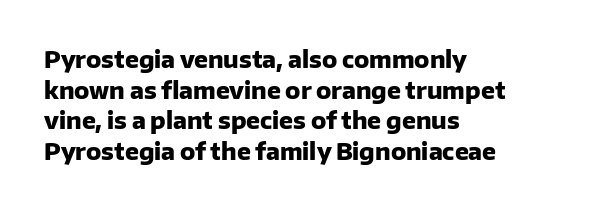
The image shows 23 px bold type, upright; set left-aligned, normal line spacing (1.33x), normal letter spacing, not underlined.
